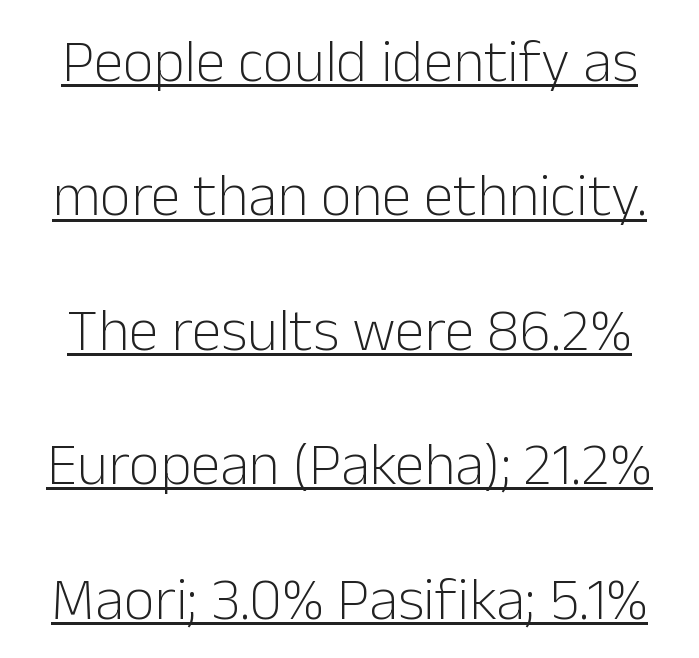
{"serif": "no", "italic": "no", "bold": "no", "weight": "light", "width": "normal", "stroke_contrast": "low", "x_height": "medium", "monospaced": "no", "underline": "yes", "line_spacing": "loose", "line_spacing_ratio": 2.24, "letter_spacing": "normal", "letter_spacing_em": 0.0, "glyph_px": 60}
